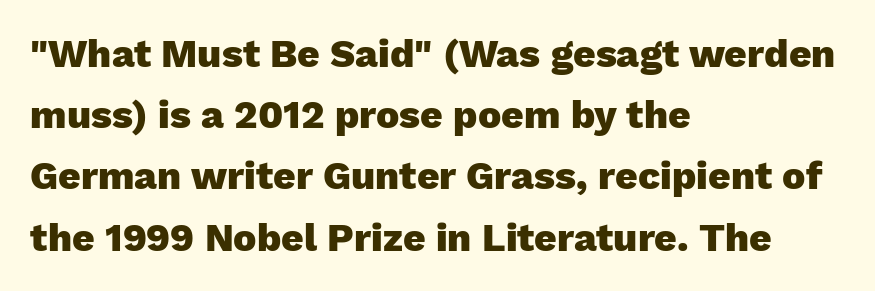
These lines were composed using upright roman letters. The compositor pushed each line to the left boundary. The typeface chosen for these lines omits serifs. Regarding leading, the lines here are spaced in the standard way. Quick note: underline off.
